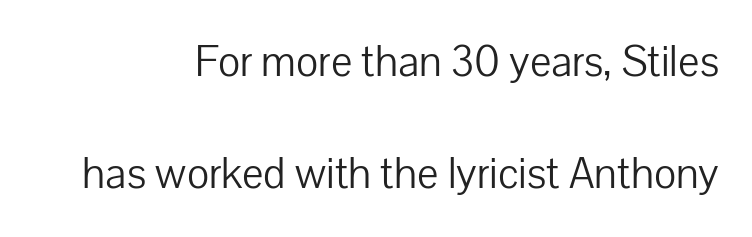
Q: Is the text bold? A: No.
Q: Is the text italic (slanted)? A: No, it is upright.
Q: Is the typeface a serif or a sans-serif typeface? A: Sans-serif.
Q: Is the text underlined? A: No.
Q: How is the paragraph aligned? A: Right-aligned.
Q: Is the spacing between letters normal or unusually wide? A: Normal.
Q: Is the spacing between lines tight, normal or loose? A: Loose.
Q: Width (condensed, normal, or wide)? A: Normal.
Q: Stroke contrast? A: Low.
Q: x-height? A: Medium.
Q: Monospaced? A: No.
